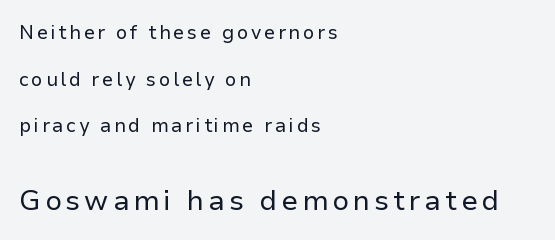
Unmarked baselines from the first word to the last. These lines are rendered in a variable-pitch font. If you drew a ruler down the left edge, every line would touch it. Note: no serifs on the glyphs. You can tell it's not italic because the verticals are truly vertical. A typesetter would call this leading open, well beyond the default.
